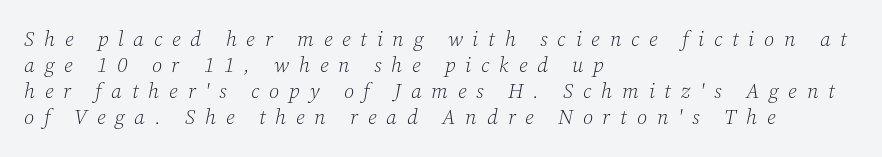
Q: Is the text bold? A: No.
Q: Is the text italic (slanted)? A: Yes, it leans right by about 12 degrees.
Q: Is the text underlined? A: No.
Q: How is the paragraph aligned? A: Left-aligned.
Q: Is the spacing between letters normal or unusually wide? A: Unusually wide.
